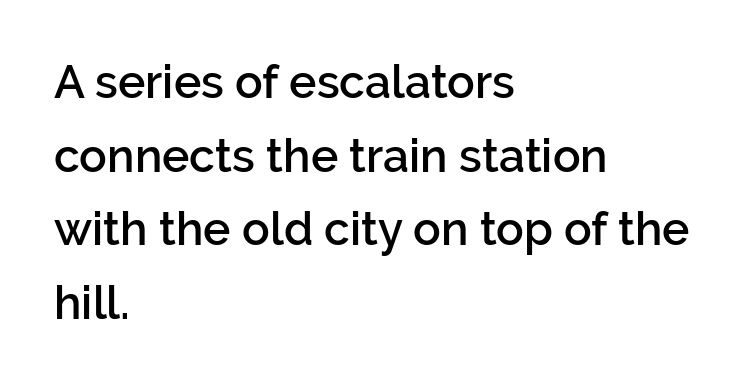
The image shows 46 px semibold sans-serif type, upright; set left-aligned, normal line spacing (1.6x), normal letter spacing, not underlined; low stroke contrast and a medium x-height.
